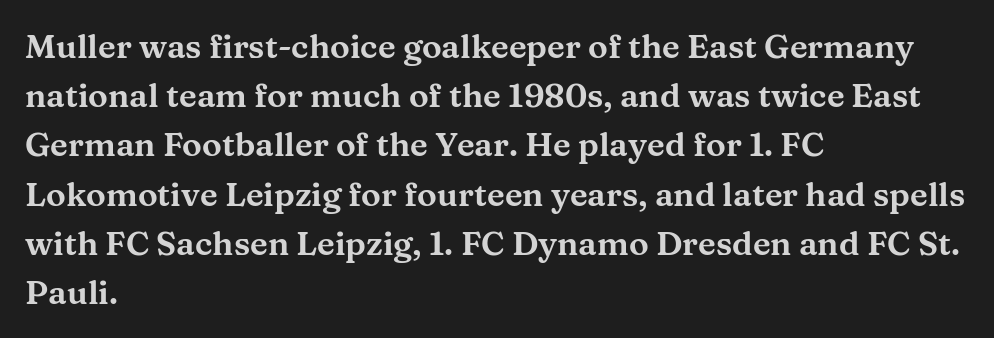
The image shows 33 px wide serif type, upright; set left-aligned, normal line spacing (1.49x), normal letter spacing, not underlined; medium stroke contrast and a medium x-height.
